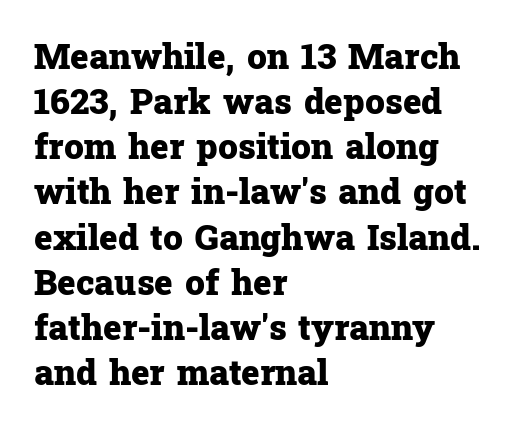
{"serif": "yes", "italic": "no", "bold": "yes", "weight": "heavy", "width": "normal", "stroke_contrast": "low", "x_height": "medium", "monospaced": "no", "underline": "no", "align": "left", "line_spacing": "normal", "line_spacing_ratio": 1.29, "letter_spacing": "normal", "letter_spacing_em": 0.0, "glyph_px": 35}
